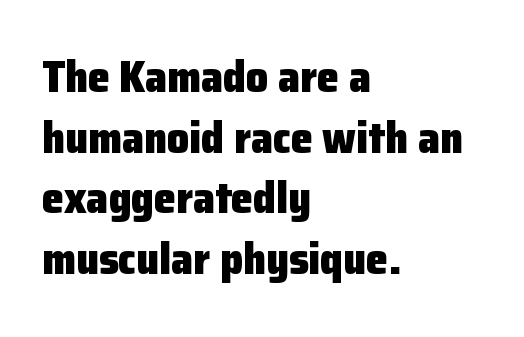
The tracking reads as untouched default to a designer's eye. Italic: no, the glyphs are upright roman. Compared with typical paragraphs, the rows here are spaced about the same. Set as a true bold cut, around the 700 mark.
